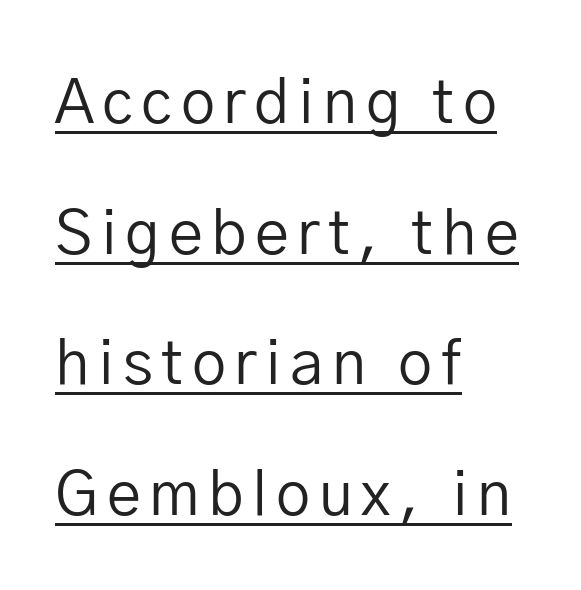
{"serif": "no", "italic": "no", "bold": "no", "weight": "regular", "width": "normal", "stroke_contrast": "low", "x_height": "medium", "monospaced": "no", "underline": "yes", "align": "left", "line_spacing": "loose", "line_spacing_ratio": 2.14, "glyph_px": 61}
